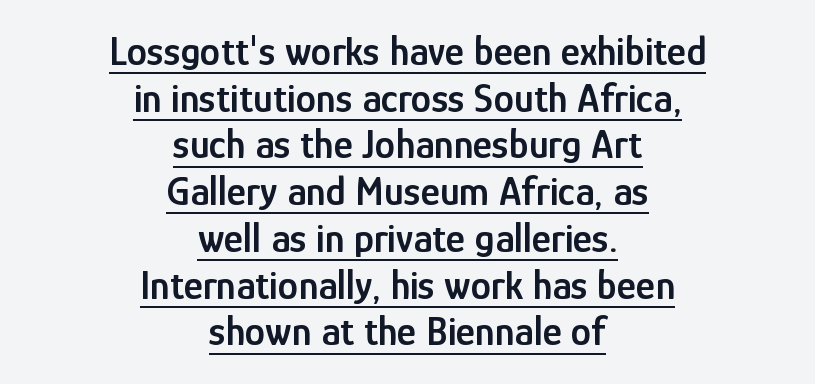
Here the designer chose a conventional face with non-uniform glyph widths. Summary of weight: moderately heavy, a semibold. Horizontal bands of white between lines are thin slivers. The typeface chosen for these lines omits serifs. Italic: no, the glyphs are upright roman. The rendering uses the underline text-decoration.
